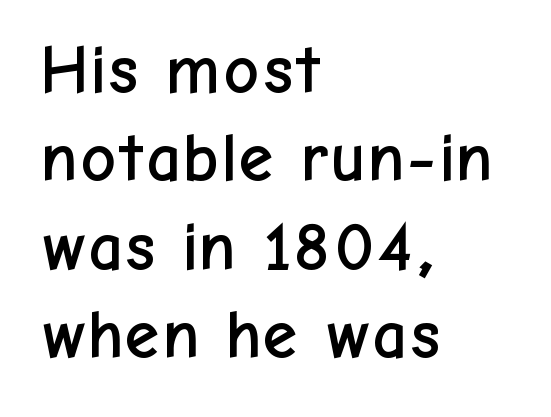
{"serif": "no", "italic": "no", "width": "normal", "stroke_contrast": "low", "x_height": "medium", "monospaced": "no", "underline": "no", "align": "left", "line_spacing": "normal", "line_spacing_ratio": 1.28, "letter_spacing": "normal", "letter_spacing_em": 0.0, "glyph_px": 69}
